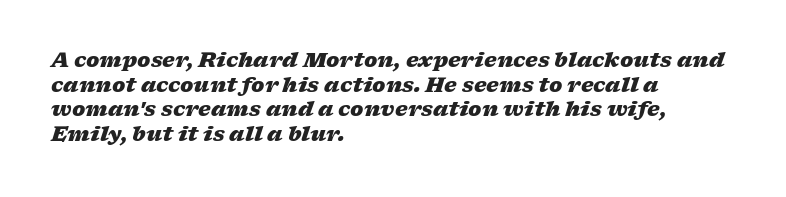
The rendering applies a slant to the glyphs. The letters are bold, with thick, heavy strokes. These lines stack with their left ends in a neat column. Tracking here is standard; glyphs follow each other at the usual distance. Words float on clear page, feet unadorned.
